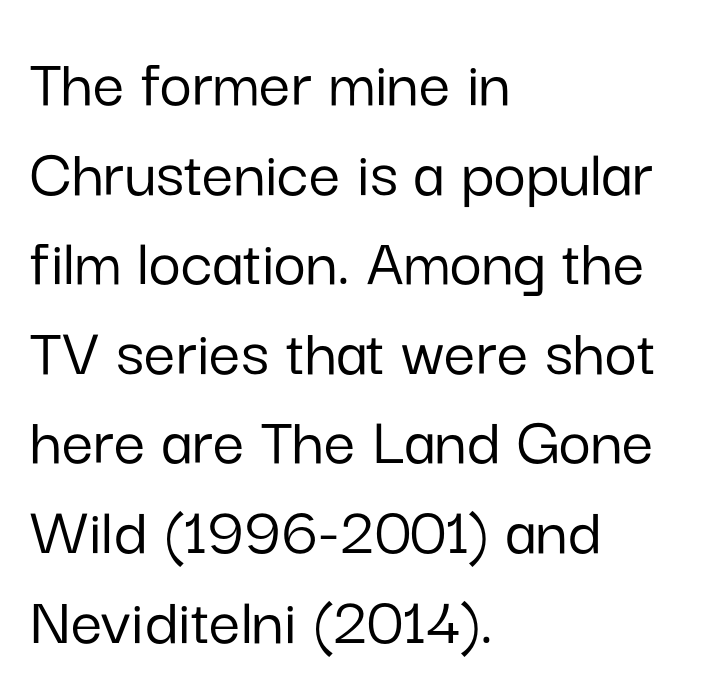
Q: Is the text italic (slanted)? A: No, it is upright.
Q: Is the typeface a serif or a sans-serif typeface? A: Sans-serif.
Q: Is the text underlined? A: No.
Q: How is the paragraph aligned? A: Left-aligned.
Q: Is the spacing between letters normal or unusually wide? A: Normal.
Q: Is the spacing between lines tight, normal or loose? A: Normal.
Q: Width (condensed, normal, or wide)? A: Normal.
Q: Stroke contrast? A: Low.
Q: x-height? A: Medium.
Q: Monospaced? A: No.
